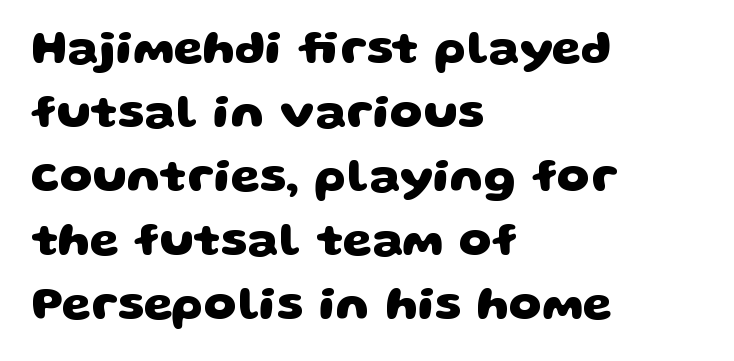
Q: Is the text bold? A: Yes.
Q: Is the typeface a serif or a sans-serif typeface? A: Sans-serif.
Q: Is the text underlined? A: No.
Q: How is the paragraph aligned? A: Left-aligned.
Q: Is the spacing between letters normal or unusually wide? A: Normal.
Q: Is the spacing between lines tight, normal or loose? A: Normal.
Q: Width (condensed, normal, or wide)? A: Wide.
Q: Stroke contrast? A: Low.
Q: x-height? A: Large.
Q: Monospaced? A: No.
